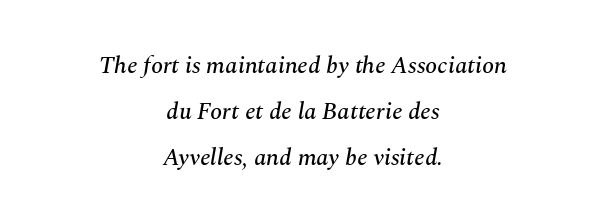
{"italic": "yes", "lean": "right", "slant_degrees": 10, "underline": "no", "align": "center", "line_spacing": "loose", "line_spacing_ratio": 1.91, "letter_spacing": "normal", "letter_spacing_em": 0.0, "glyph_px": 24}
